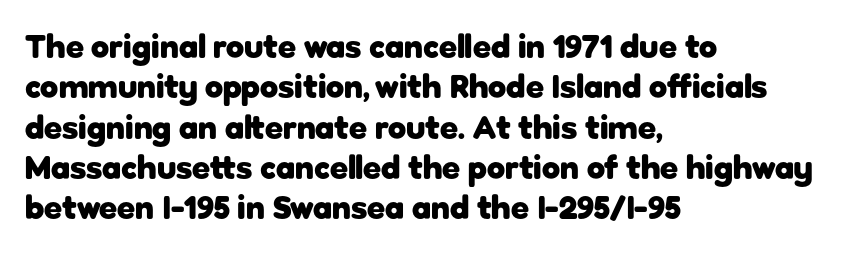
{"serif": "no", "italic": "no", "bold": "yes", "weight": "heavy", "width": "normal", "stroke_contrast": "low", "x_height": "medium", "monospaced": "no", "underline": "no", "align": "left", "line_spacing_ratio": 1.22, "letter_spacing": "normal", "letter_spacing_em": 0.0, "glyph_px": 33}
